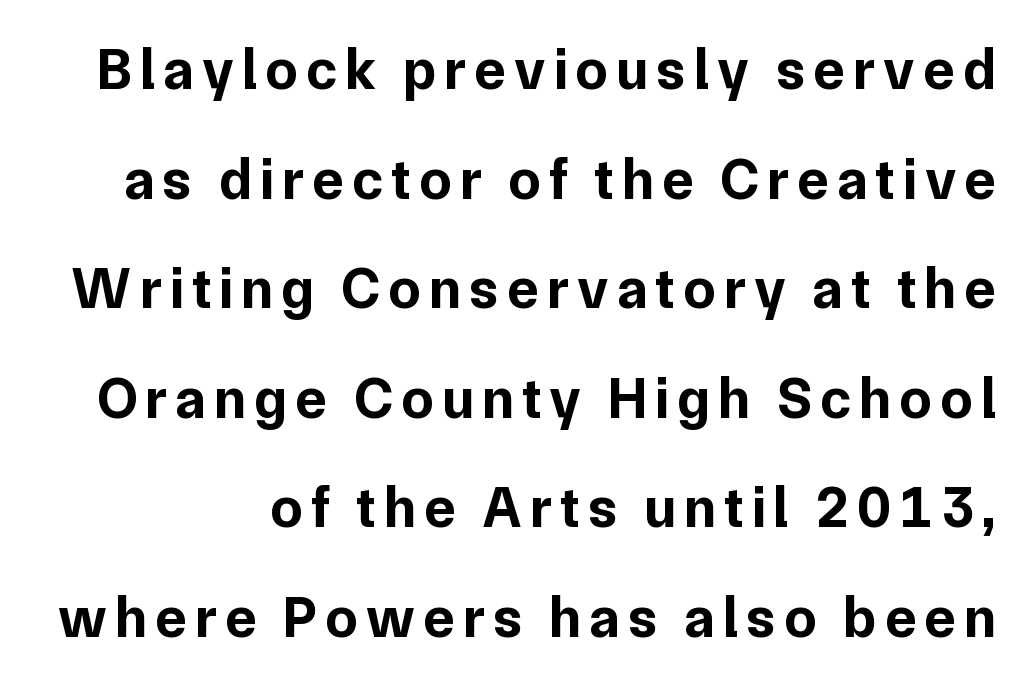
The image shows 58 px bold sans-serif type, upright; set line spacing 1.89x, not underlined; low stroke contrast and a medium x-height.
